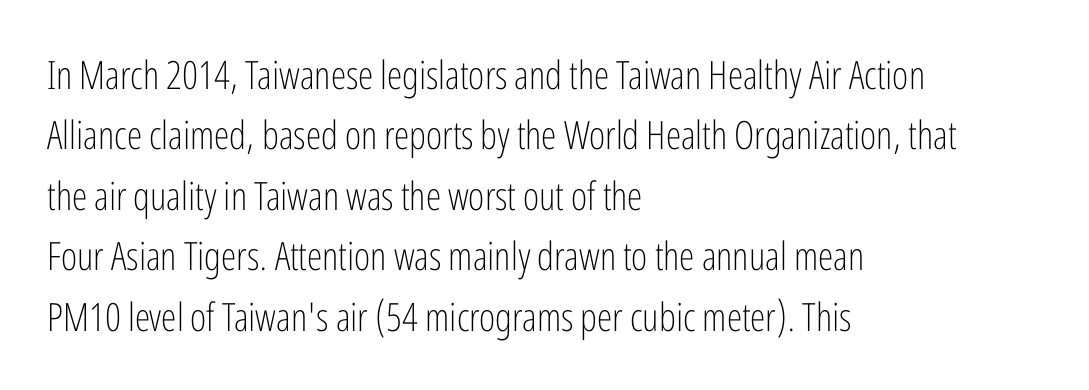
A typesetter would label this face a sans. Characters remain perfectly vertical along every line. Descenders are the only things crossing below the line. Horizontal alignment here is leftward, the default for most running prose. Summary of vertical rhythm: regular, with standard interline spacing.
